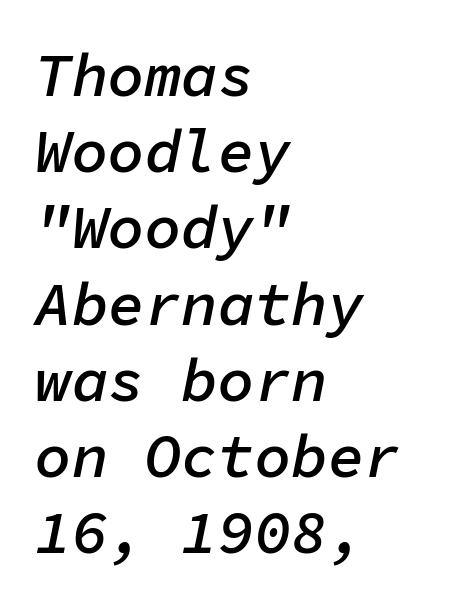
Q: Is the text bold? A: Semi-bold.
Q: Is the text italic (slanted)? A: Yes, it leans right by about 11 degrees.
Q: Is the text underlined? A: No.
Q: How is the paragraph aligned? A: Left-aligned.
Q: Is the spacing between letters normal or unusually wide? A: Normal.
Q: Is the spacing between lines tight, normal or loose? A: Normal.
Q: Width (condensed, normal, or wide)? A: Normal.
Q: Stroke contrast? A: Low.
Q: x-height? A: Medium.
Q: Monospaced? A: Yes.
